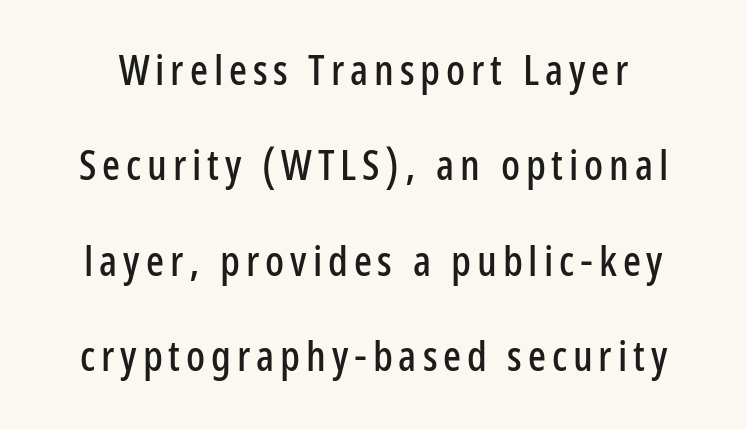
Type style note: lacks serifs. Do the characters align in a grid? No, the font is proportional. You could fit nearly another row in the gap between these rows. It's the straight-up-and-down kind of type.
